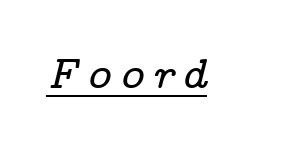
The image shows 41 px wide serif type, italic (leaning right); set underlined; low stroke contrast and a medium x-height.
